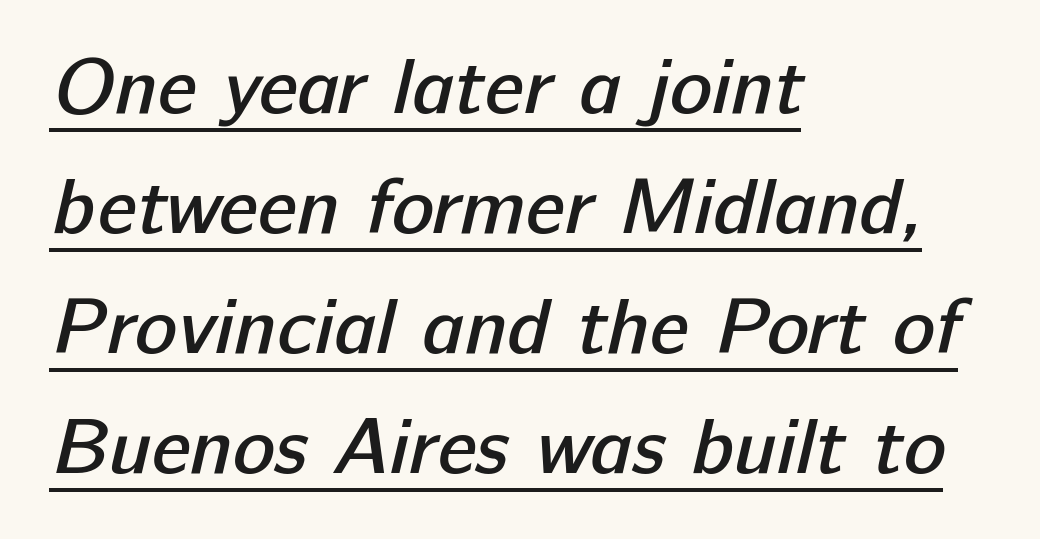
{"serif": "no", "bold": "semi", "weight": "semibold", "width": "normal", "stroke_contrast": "low", "x_height": "medium", "monospaced": "no", "underline": "yes", "align": "left", "line_spacing": "normal", "line_spacing_ratio": 1.52, "letter_spacing": "normal", "letter_spacing_em": 0.0, "glyph_px": 79}
